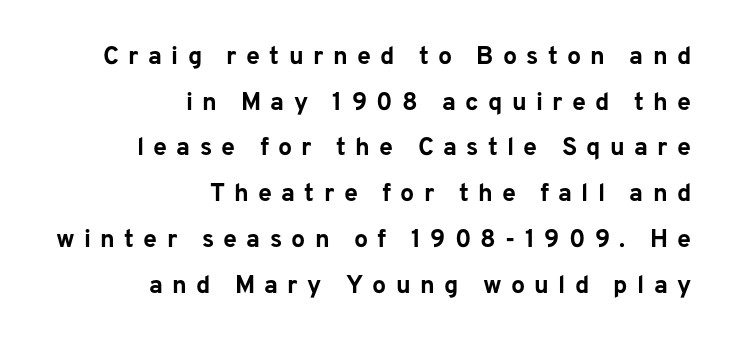
Q: Is the text bold? A: Yes.
Q: Is the text italic (slanted)? A: No, it is upright.
Q: Is the text underlined? A: No.
Q: How is the paragraph aligned? A: Right-aligned.
Q: Is the spacing between letters normal or unusually wide? A: Unusually wide.
